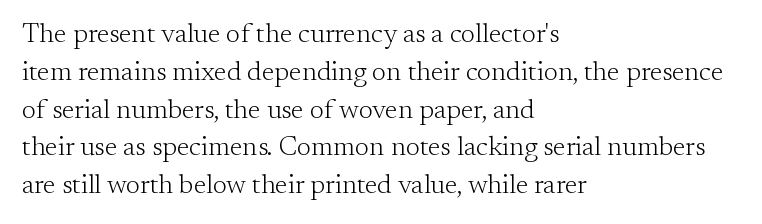
The image shows 27 px text type, upright; set left-aligned, normal line spacing (1.4x), normal letter spacing, not underlined.
